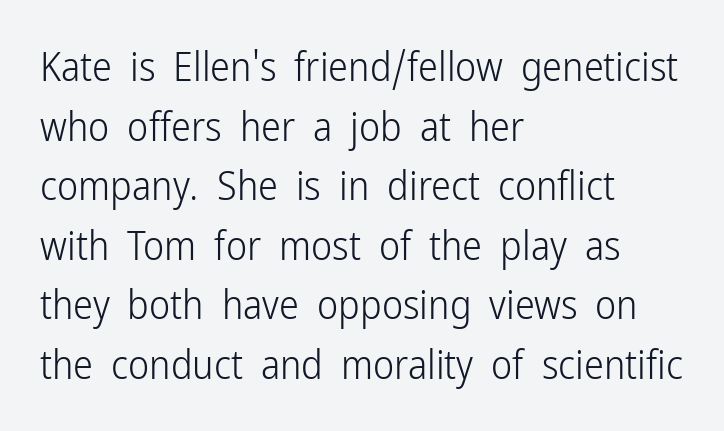
Q: Is the text bold? A: No.
Q: Is the text italic (slanted)? A: No, it is upright.
Q: Is the typeface a serif or a sans-serif typeface? A: Sans-serif.
Q: Is the text underlined? A: No.
Q: How is the paragraph aligned? A: Left-aligned.
Q: Is the spacing between letters normal or unusually wide? A: Normal.
Q: Is the spacing between lines tight, normal or loose? A: Normal.
Q: Width (condensed, normal, or wide)? A: Condensed.
Q: Stroke contrast? A: Low.
Q: x-height? A: Medium.
Q: Monospaced? A: No.
